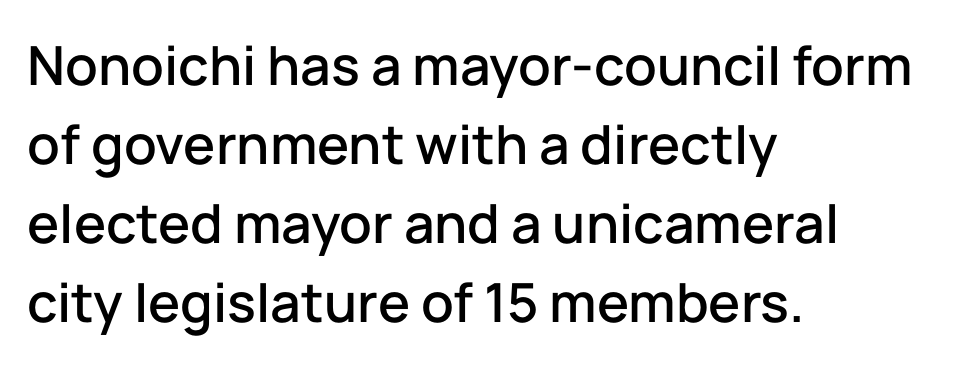
The image shows 54 px sans-serif type, upright; set left-aligned, normal line spacing (1.46x), normal letter spacing, not underlined; low stroke contrast and a medium x-height.
